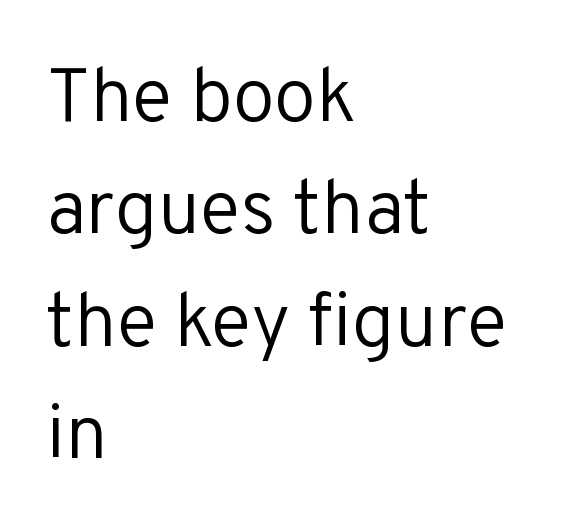
{"serif": "no", "italic": "no", "bold": "no", "weight": "regular", "width": "normal", "stroke_contrast": "low", "x_height": "medium", "monospaced": "no", "underline": "no", "align": "left", "line_spacing": "normal", "line_spacing_ratio": 1.48, "letter_spacing": "normal", "letter_spacing_em": 0.0, "glyph_px": 76}
